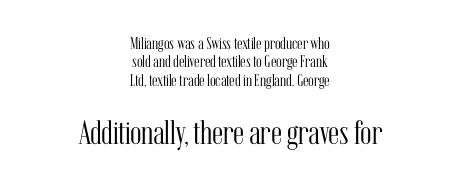
No chunkiness to these letters — they're not bold. Unlike a clean sans, this face finishes its strokes with serifs. When letters stand straight like this, we call the style roman or upright. The letters sit at their default tracking, neither squeezed nor spread.
